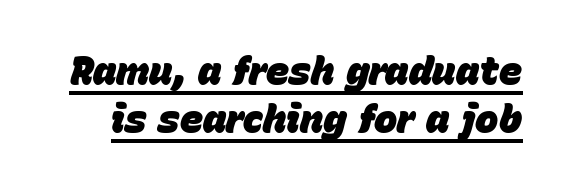
The image shows 39 px heavy type, italic (leaning right); set line spacing 1.22x, normal letter spacing, underlined; low stroke contrast and a large x-height.
